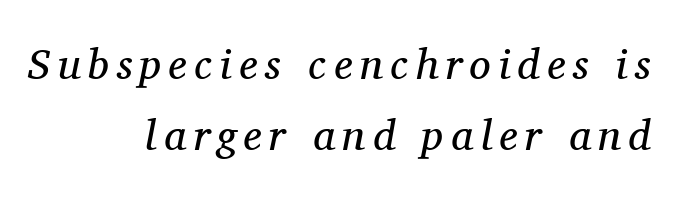
You can tell it's italic because the verticals aren't actually vertical. A student would call this right alignment; a typographer would say flush right, rag left. A bare baseline throughout the passage. Varying glyph widths throughout — classic text-font behaviour.
